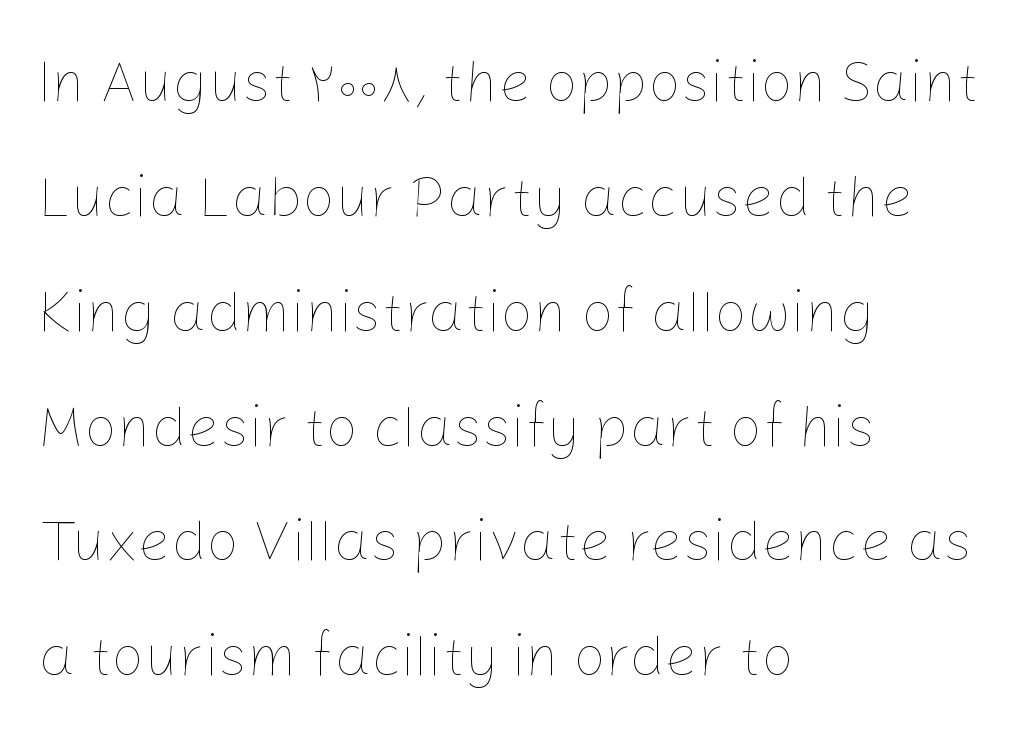
Q: Is the text bold? A: No.
Q: Is the text italic (slanted)? A: No, it is upright.
Q: Is the text underlined? A: No.
Q: How is the paragraph aligned? A: Left-aligned.
Q: Is the spacing between letters normal or unusually wide? A: Normal.
Q: Is the spacing between lines tight, normal or loose? A: Loose.
Q: Width (condensed, normal, or wide)? A: Normal.
Q: Stroke contrast? A: Low.
Q: x-height? A: Medium.
Q: Monospaced? A: No.
